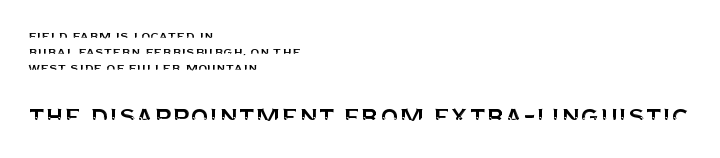
Type without underlining. Nothing sits at the stroke ends, so this counts as sans-serif. These two chunks differ in scale, with the bottom chunk taking the larger measure. Horizontal alignment here is leftward, the default for most running prose. Each new line begins almost immediately beneath the previous one.
